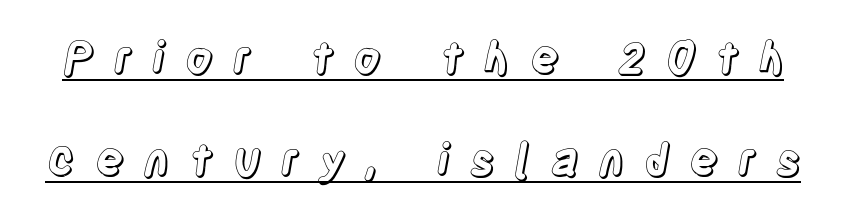
Proportional: the letters do not fall into vertical columns. Summary of vertical rhythm: relaxed, with wide interline spacing. Spacing between characters has been opened up far beyond the box default. The words here are underlined.
